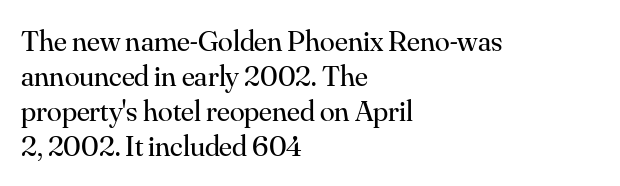
The image shows 30 px regular-weight serif type, upright; set left-aligned, line spacing 1.17x, normal letter spacing, not underlined; medium stroke contrast and a small x-height.
